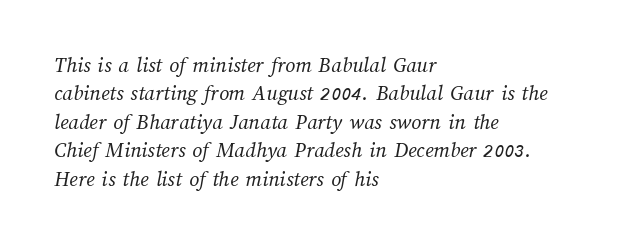
The image shows 22 px text type; set left-aligned, normal line spacing (1.29x), normal letter spacing, not underlined.
